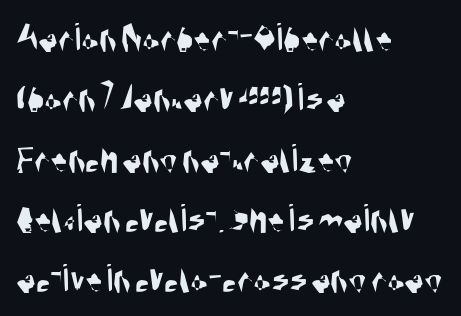
{"serif": "no", "width": "condensed", "stroke_contrast": "medium", "x_height": "large", "monospaced": "no", "underline": "no", "align": "left", "line_spacing": "normal", "line_spacing_ratio": 1.47, "letter_spacing": "normal", "letter_spacing_em": 0.0, "glyph_px": 41}
